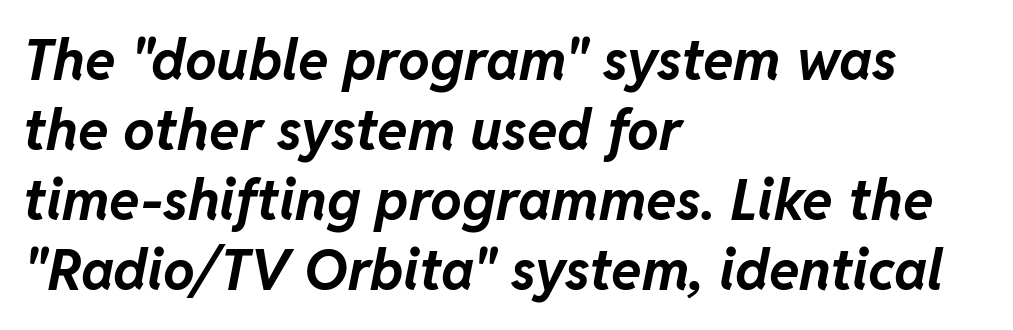
Students, observe: this is what conventionally led text looks like. The rendering keeps characters at their native spacing. Bold? Absolutely — the strokes are thick and heavy. The ragged edge is on the right, which tells us the setting is flush left.
